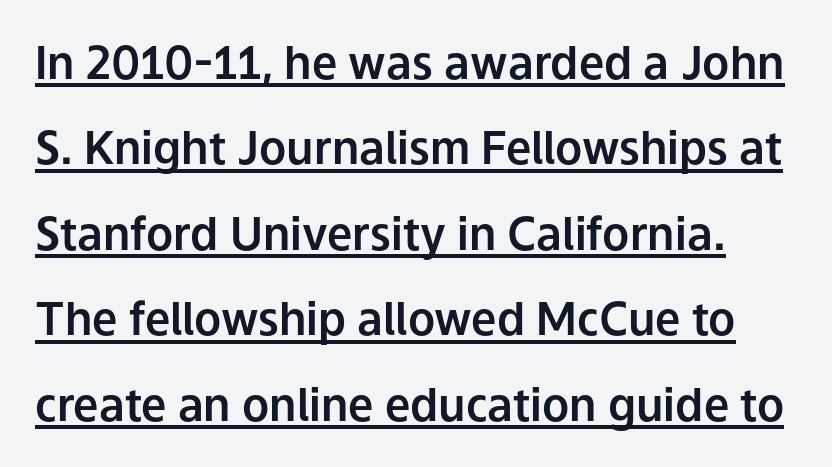
The image shows 45 px sans-serif type, upright; set loose line spacing (1.9x), normal letter spacing, underlined; low stroke contrast and a medium x-height.
